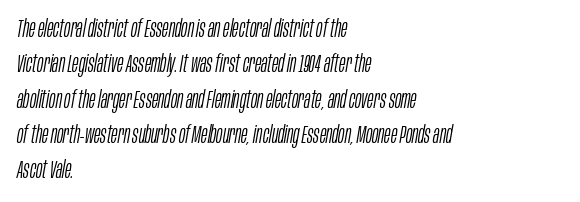
Q: Is the text bold? A: No.
Q: Is the text italic (slanted)? A: Yes, it leans right by about 10 degrees.
Q: Is the text underlined? A: No.
Q: How is the paragraph aligned? A: Left-aligned.
Q: Is the spacing between letters normal or unusually wide? A: Normal.
Q: Is the spacing between lines tight, normal or loose? A: Normal.
